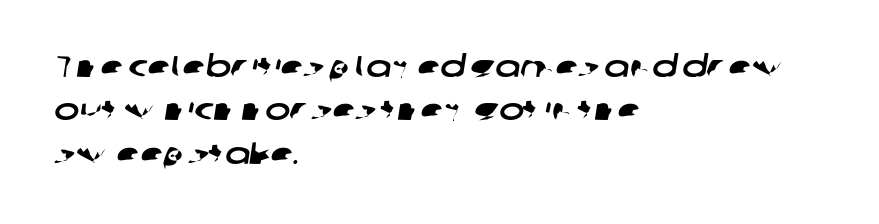
{"serif": "no", "width": "wide", "stroke_contrast": "low", "x_height": "medium", "monospaced": "no", "underline": "no", "align": "left", "line_spacing": "normal", "line_spacing_ratio": 1.45, "letter_spacing": "normal", "letter_spacing_em": 0.0, "glyph_px": 30}
